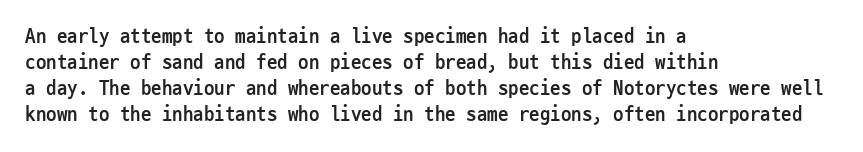
The strokes are fattened all the way to bold. Visually the block forms a straight wall on the left and a jagged coastline on the right. A typesetter would mark this as roman, not italic. The words here are not underlined.
